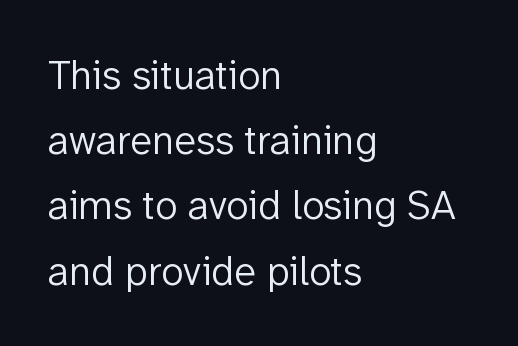
The type sits square on the baseline with zero lean. The glyphs are unaccompanied by any horizontal stroke below them. The weight tops out at a normal text grade. Visually the block forms a straight wall on the left and a jagged coastline on the right. A typesetter would call this zero additional tracking.
